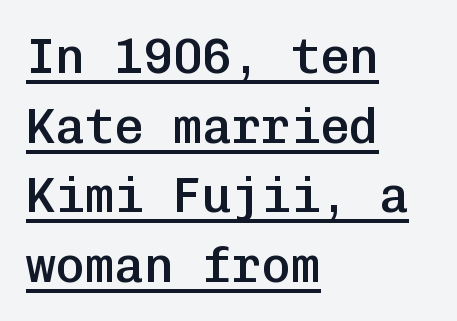
Style check: upright. The line texture is even and compact thanks to regular tracking. Moderately thickened strokes mark this as semibold type. Quick note: underline on.
